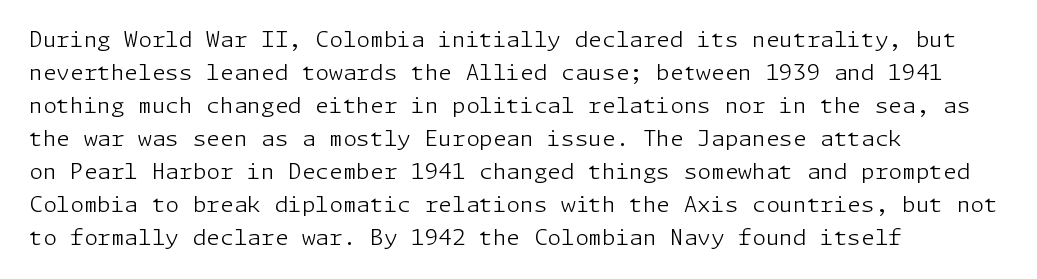
Q: Is the text bold? A: No.
Q: Is the text italic (slanted)? A: No, it is upright.
Q: Is the text underlined? A: No.
Q: How is the paragraph aligned? A: Left-aligned.
Q: Is the spacing between letters normal or unusually wide? A: Normal.
Q: Is the spacing between lines tight, normal or loose? A: Normal.
